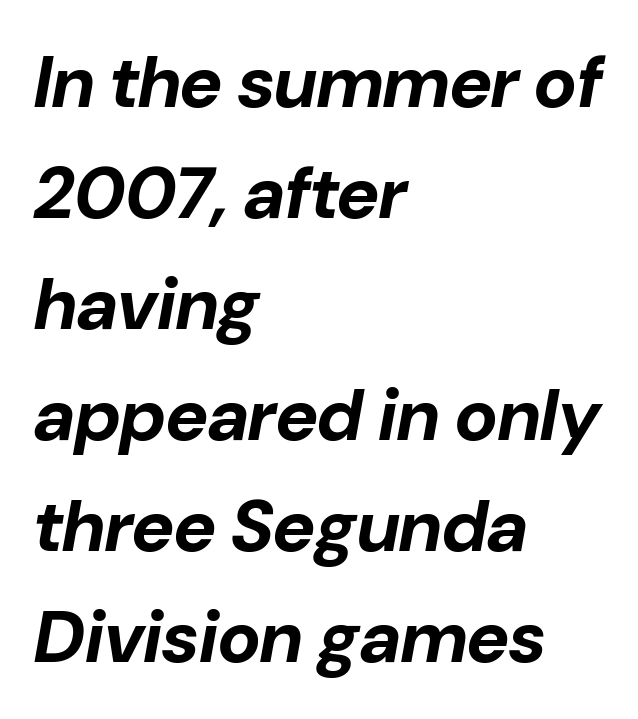
{"italic": "yes", "lean": "right", "slant_degrees": 10, "bold": "yes", "weight": "bold", "width": "normal", "stroke_contrast": "low", "x_height": "medium", "monospaced": "no", "underline": "no", "align": "left", "line_spacing": "normal", "line_spacing_ratio": 1.52, "letter_spacing": "normal", "letter_spacing_em": 0.0, "glyph_px": 73}
